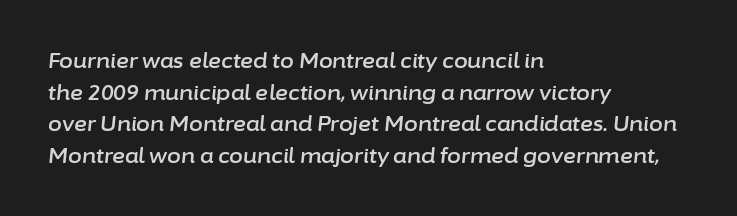
The image shows 20 px text type, italic (leaning right); set left-aligned, normal line spacing (1.58x), normal letter spacing, not underlined.
